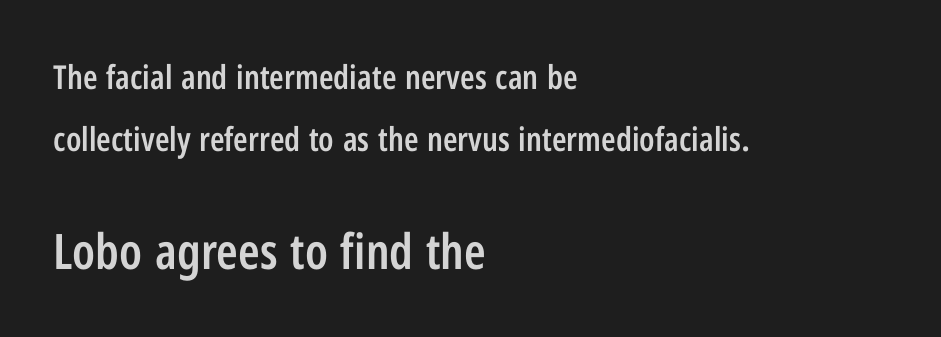
Q: Is the text bold? A: Semi-bold.
Q: Is the text italic (slanted)? A: No, it is upright.
Q: Is the typeface a serif or a sans-serif typeface? A: Sans-serif.
Q: Is the text underlined? A: No.
Q: How is the paragraph aligned? A: Left-aligned.
Q: Is the spacing between letters normal or unusually wide? A: Normal.
Q: Which block of text is set in a larger size, the first (top) or the second (bottom)? A: The second (bottom) one.
Q: Width (condensed, normal, or wide)? A: Condensed.
Q: Stroke contrast? A: Low.
Q: x-height? A: Medium.
Q: Monospaced? A: No.
